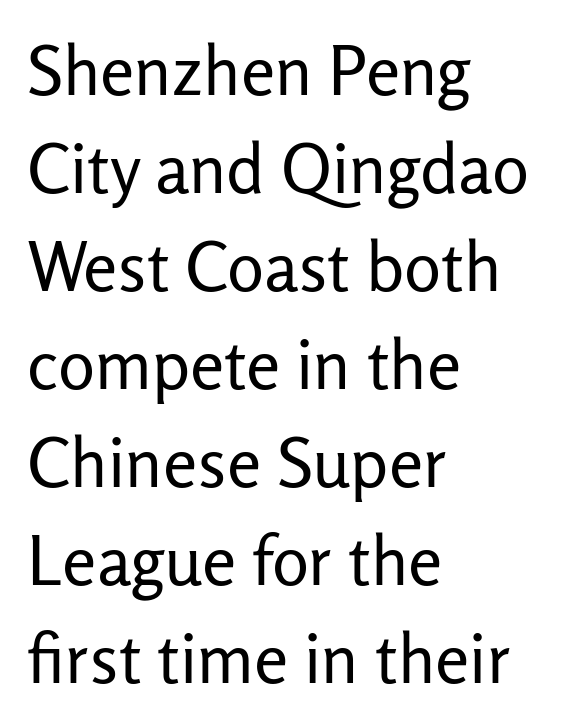
Q: Is the text bold? A: No.
Q: Is the text italic (slanted)? A: No, it is upright.
Q: Is the typeface a serif or a sans-serif typeface? A: Sans-serif.
Q: Is the text underlined? A: No.
Q: How is the paragraph aligned? A: Left-aligned.
Q: Is the spacing between letters normal or unusually wide? A: Normal.
Q: Is the spacing between lines tight, normal or loose? A: Normal.
Q: Width (condensed, normal, or wide)? A: Normal.
Q: Stroke contrast? A: Low.
Q: x-height? A: Medium.
Q: Monospaced? A: No.
